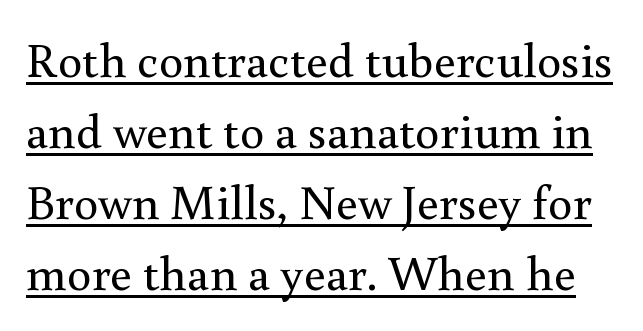
The passage shown is typed in a proportional face where columns would drift. Is the type heavy? It reads as light-to-regular instead. A normal amount of white space separates one row of letters from the next. Is there any slant? The stems are plumb. Is the letter spacing exaggerated? No — it looks like the ordinary default. In designer terms, the underline attribute is active on this setting.
